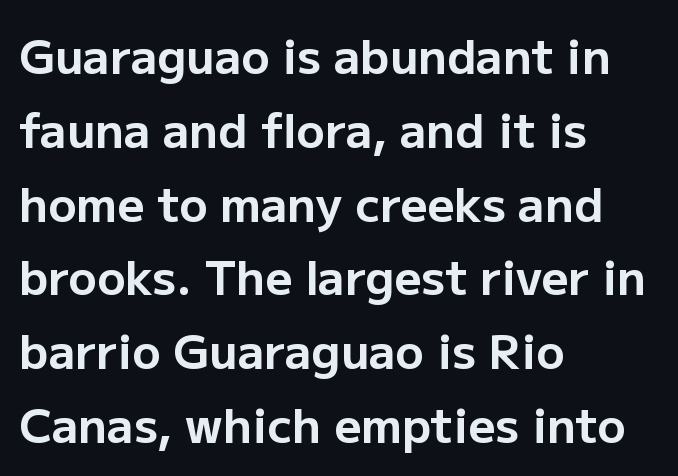
Q: Is the text bold? A: Yes.
Q: Is the text italic (slanted)? A: No, it is upright.
Q: Is the typeface a serif or a sans-serif typeface? A: Sans-serif.
Q: Is the text underlined? A: No.
Q: How is the paragraph aligned? A: Left-aligned.
Q: Is the spacing between letters normal or unusually wide? A: Normal.
Q: Is the spacing between lines tight, normal or loose? A: Normal.
Q: Width (condensed, normal, or wide)? A: Normal.
Q: Stroke contrast? A: Low.
Q: x-height? A: Medium.
Q: Monospaced? A: No.
